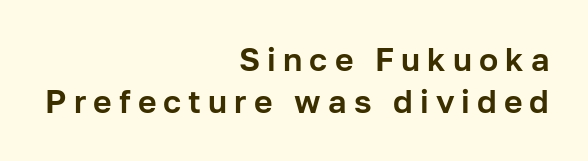
This sample uses expanded letter spacing, leaving extra air between glyphs. Varying glyph widths throughout — classic text-font behaviour. Ascenders rise straight up at ninety degrees. The zone under the glyphs is completely vacant. Font category for this specimen: sans-serif. Evenly set lines give the paragraph a standard silhouette.
